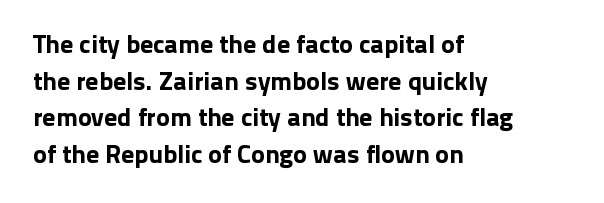
The image shows 26 px text type, upright; set left-aligned, normal line spacing (1.41x), normal letter spacing, not underlined.
